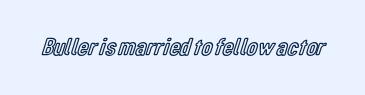
Q: Is the text italic (slanted)? A: Yes.
Q: Is the text underlined? A: No.
Q: Is the spacing between letters normal or unusually wide? A: Normal.
